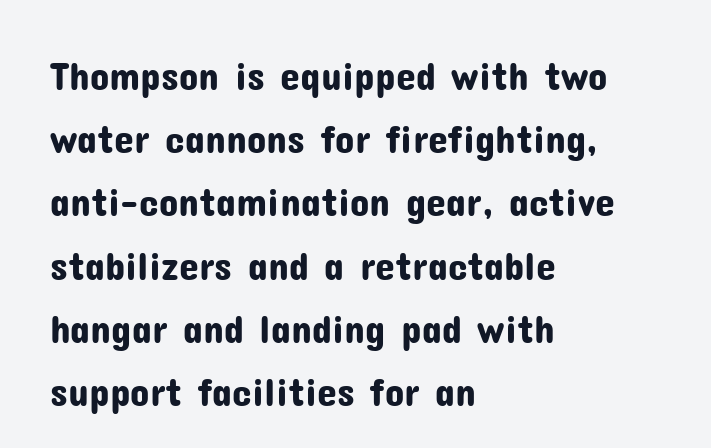
{"serif": "no", "italic": "no", "width": "normal", "stroke_contrast": "low", "x_height": "medium", "monospaced": "no", "underline": "no", "align": "left", "line_spacing": "normal", "line_spacing_ratio": 1.58, "letter_spacing": "normal", "letter_spacing_em": 0.0, "glyph_px": 40}
